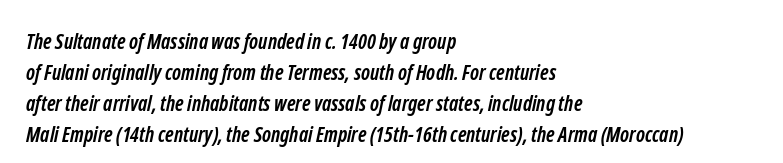
{"bold": "yes", "underline": "no", "align": "left", "line_spacing": "normal", "line_spacing_ratio": 1.48, "letter_spacing": "normal", "letter_spacing_em": 0.0, "glyph_px": 21}
